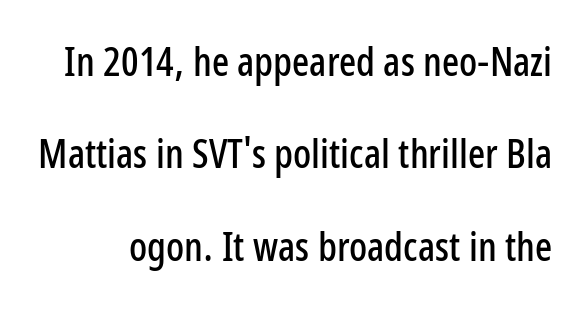
Is there much room between lines? Yes — plenty of vertical air separates them. The letters stand straight up with perfectly vertical stems. Classification — sans serif. Clear beneath every line of the passage.
